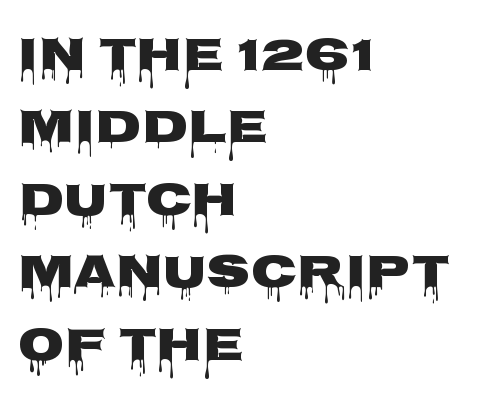
Q: Is the text bold? A: Yes.
Q: Is the text italic (slanted)? A: No, it is upright.
Q: Is the typeface a serif or a sans-serif typeface? A: Sans-serif.
Q: Is the text underlined? A: No.
Q: How is the paragraph aligned? A: Left-aligned.
Q: Is the spacing between letters normal or unusually wide? A: Normal.
Q: Is the spacing between lines tight, normal or loose? A: Normal.
Q: Width (condensed, normal, or wide)? A: Wide.
Q: Stroke contrast? A: Low.
Q: x-height? A: Large.
Q: Monospaced? A: No.
